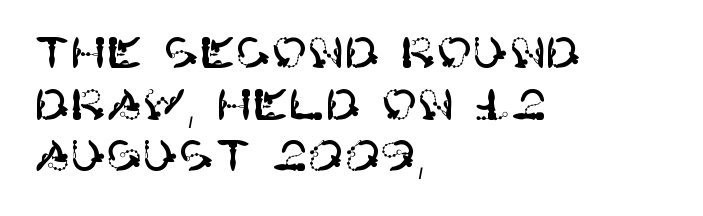
The image shows 43 px sans-serif type, upright; set left-aligned, line spacing 1.2x, normal letter spacing, not underlined; high stroke contrast and a large x-height.
